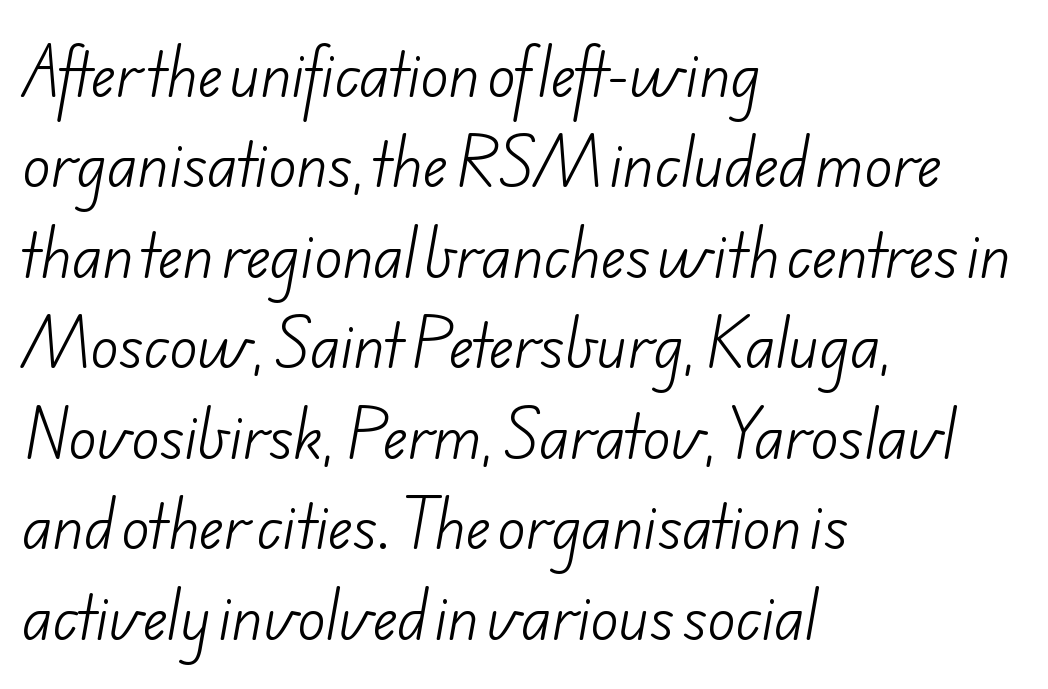
{"serif": "no", "bold": "no", "weight": "light", "width": "normal", "stroke_contrast": "low", "x_height": "small", "monospaced": "no", "underline": "no", "align": "left", "line_spacing": "normal", "line_spacing_ratio": 1.56, "letter_spacing": "normal", "letter_spacing_em": 0.0, "glyph_px": 58}
